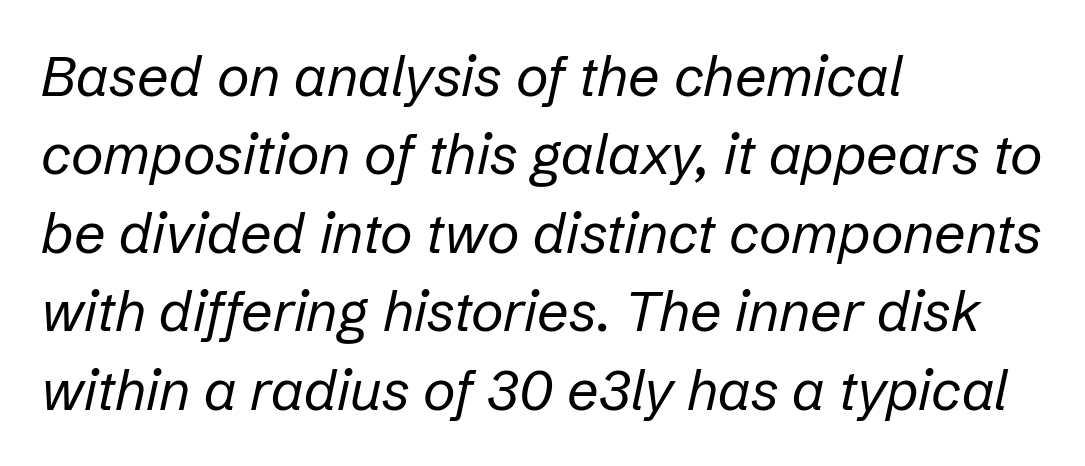
Q: Is the text bold? A: No.
Q: Is the text italic (slanted)? A: Yes, it leans right by about 12 degrees.
Q: Is the text underlined? A: No.
Q: How is the paragraph aligned? A: Left-aligned.
Q: Is the spacing between letters normal or unusually wide? A: Normal.
Q: Is the spacing between lines tight, normal or loose? A: Normal.
Q: Width (condensed, normal, or wide)? A: Normal.
Q: Stroke contrast? A: Low.
Q: x-height? A: Medium.
Q: Monospaced? A: No.
